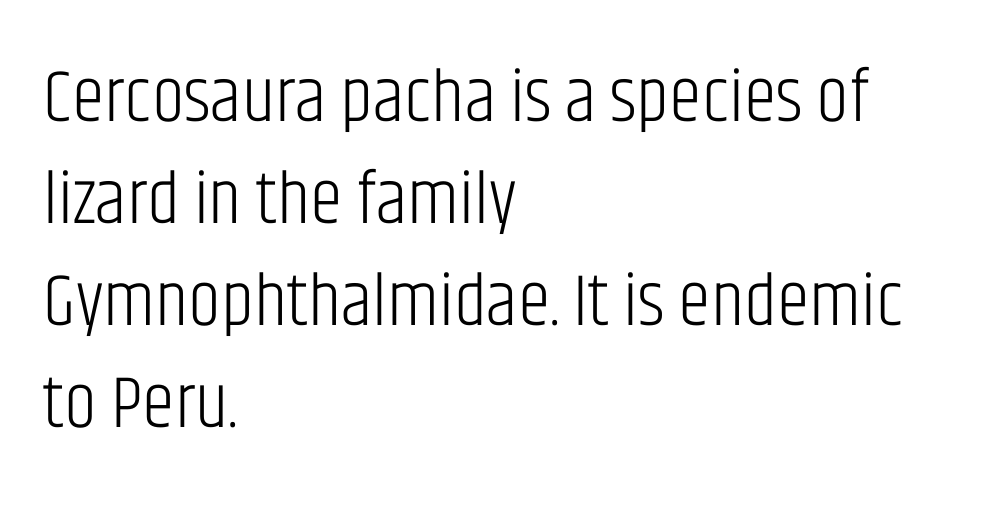
Nope, no serifs anywhere on these letters. When letters stand straight like this, we call the style roman or upright. Check under the words: just untouched page. The rendering uses natural spacing where letterforms have individual widths. Where is the straight margin? On the left.
